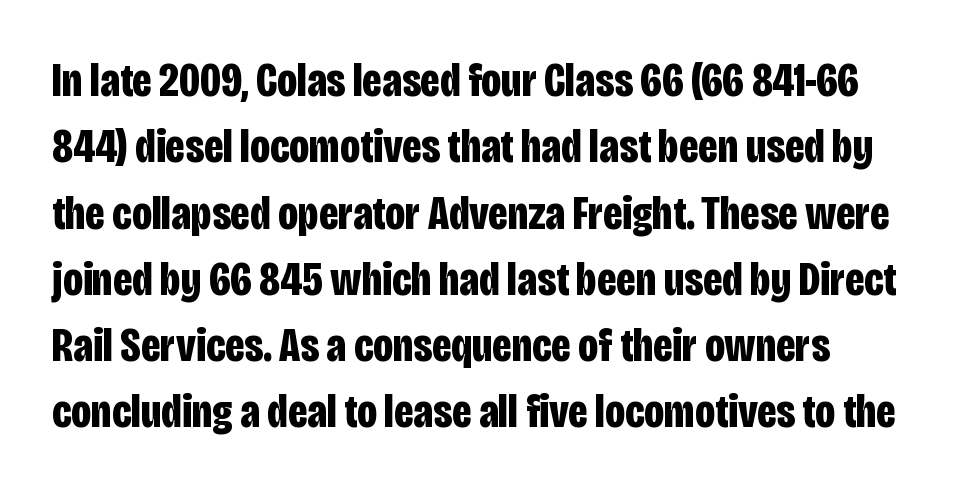
Q: Is the text bold? A: Yes.
Q: Is the text italic (slanted)? A: No, it is upright.
Q: Is the typeface a serif or a sans-serif typeface? A: Sans-serif.
Q: Is the text underlined? A: No.
Q: Is the spacing between letters normal or unusually wide? A: Normal.
Q: Is the spacing between lines tight, normal or loose? A: Normal.
Q: Width (condensed, normal, or wide)? A: Condensed.
Q: Stroke contrast? A: Low.
Q: x-height? A: Large.
Q: Monospaced? A: No.
